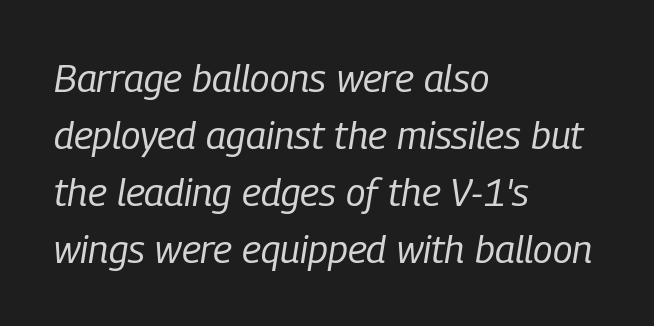
{"italic": "yes", "lean": "right", "slant_degrees": 9, "bold": "no", "weight": "regular", "width": "condensed", "stroke_contrast": "low", "x_height": "medium", "monospaced": "no", "underline": "no", "align": "left", "line_spacing": "normal", "line_spacing_ratio": 1.46, "letter_spacing": "normal", "letter_spacing_em": 0.0, "glyph_px": 39}
